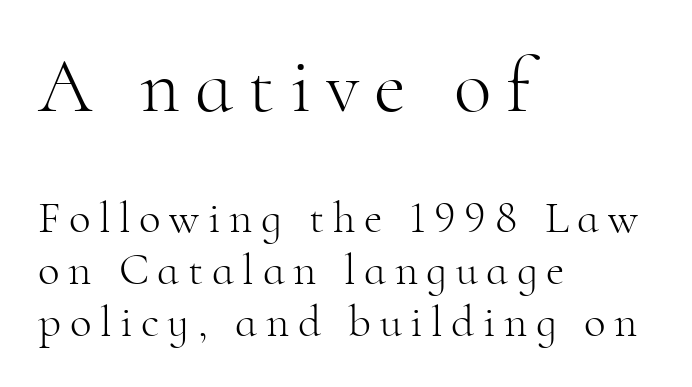
Q: Is the text bold? A: No.
Q: Is the text italic (slanted)? A: No, it is upright.
Q: Is the typeface a serif or a sans-serif typeface? A: Serif.
Q: Is the text underlined? A: No.
Q: How is the paragraph aligned? A: Left-aligned.
Q: Is the spacing between lines tight, normal or loose? A: Tight.
Q: Which block of text is set in a larger size, the first (top) or the second (bottom)? A: The first (top) one.
Q: Width (condensed, normal, or wide)? A: Normal.
Q: Stroke contrast? A: High.
Q: x-height? A: Small.
Q: Monospaced? A: No.
